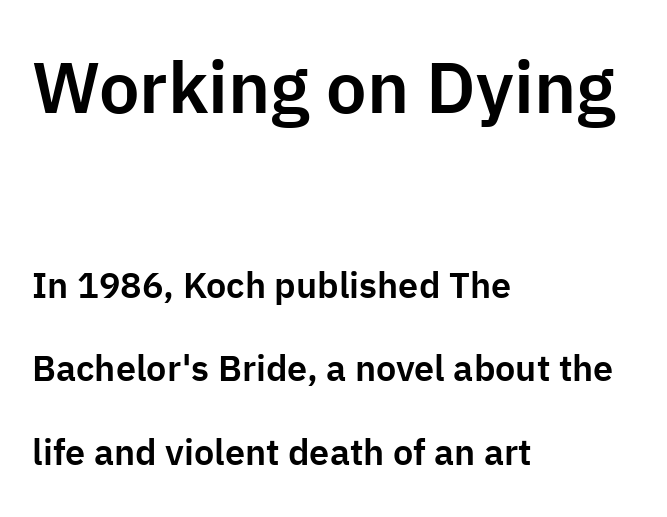
Every row of glyphs begins at an identical x-position on the left. Classification — sans serif. This rendering features lettering with no underline. You could not count columns in this text — the font is proportionally spaced. No extra tracking has been applied to these lines. The letters stand upright; this is a roman face.
